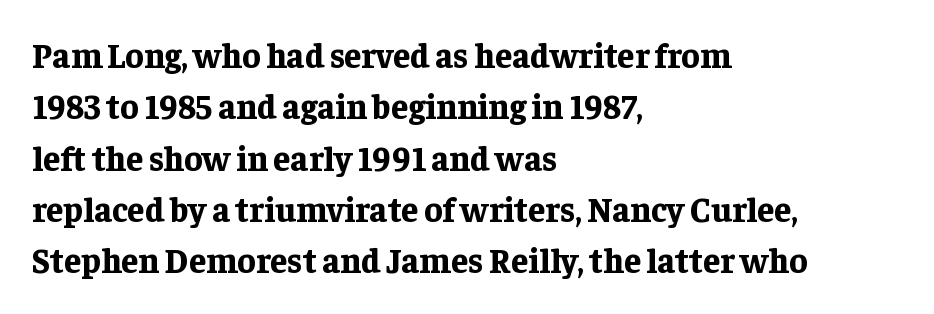
These lines stack with their left ends in a neat column. Is there much room between lines? A standard amount, neither cramped nor airy. This sample uses an upright cut, with every glyph sitting square on the baseline. Here the designer chose a conventional face with non-uniform glyph widths.
